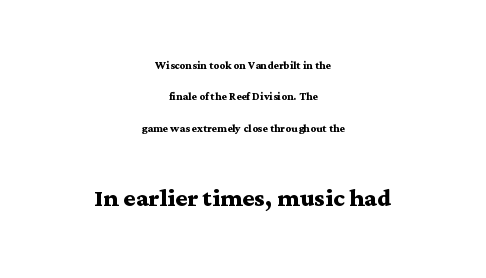
{"serif": "yes", "italic": "no", "bold": "yes", "weight": "semibold", "width": "wide", "stroke_contrast": "medium", "x_height": "medium", "monospaced": "no", "underline": "no", "align": "center", "line_spacing": "loose", "line_spacing_ratio": 2.25, "letter_spacing": "normal", "letter_spacing_em": 0.0, "larger_block": "second", "size_ratio": 2.29, "glyph_px": 32}
